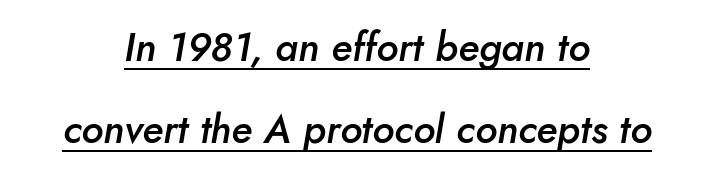
{"italic": "yes", "lean": "right", "slant_degrees": 10, "bold": "semi", "weight": "semibold", "width": "normal", "stroke_contrast": "low", "x_height": "small", "monospaced": "no", "underline": "yes", "align": "center", "line_spacing": "loose", "line_spacing_ratio": 2.05, "letter_spacing": "normal", "letter_spacing_em": 0.0, "glyph_px": 40}
